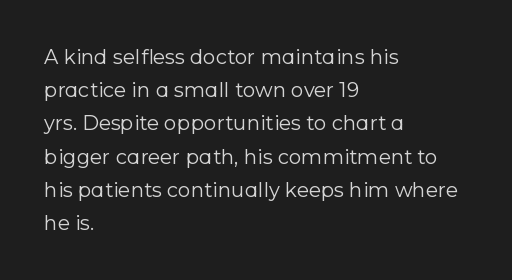
Q: Is the text bold? A: No.
Q: Is the text italic (slanted)? A: No, it is upright.
Q: Is the text underlined? A: No.
Q: How is the paragraph aligned? A: Left-aligned.
Q: Is the spacing between letters normal or unusually wide? A: Normal.
Q: Is the spacing between lines tight, normal or loose? A: Normal.
